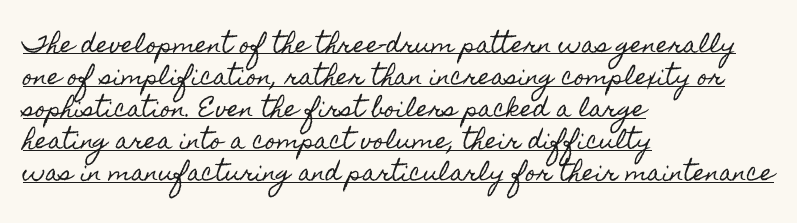
The image shows 22 px text type; set left-aligned, normal line spacing (1.46x), normal letter spacing, underlined.
